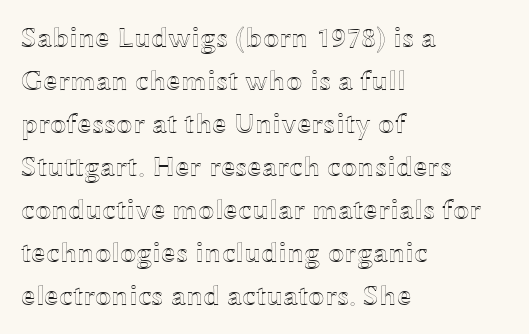
The image shows 29 px wide type, upright; set left-aligned, normal line spacing (1.48x), normal letter spacing, not underlined; a medium x-height.
